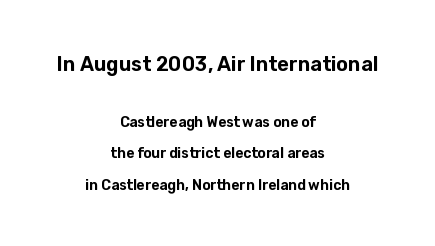
These lines keep a tight, regular rhythm from letter to letter. Vertical spacing — loose. The type sits square on the baseline with zero lean. The gap between lines stays unmarked. Visually, the top section dominates because its glyphs are scaled up. The compositor balanced each line on the midline.
